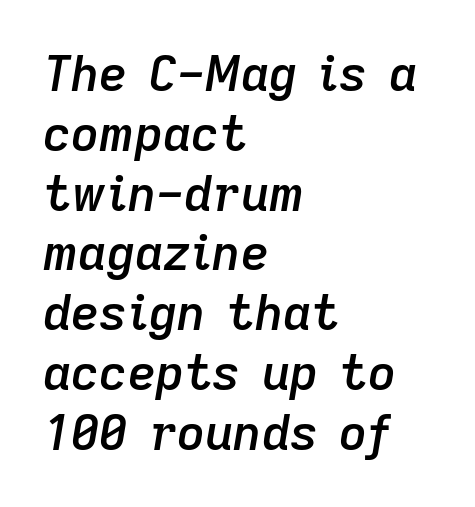
Between one letter and the next there's only the usual sliver of space. A student would call this left alignment; a typographer would say flush left, rag right. Quick note: underline off. These lines are rendered in a variable-pitch font. Every character sits at an angle, as italics do.
